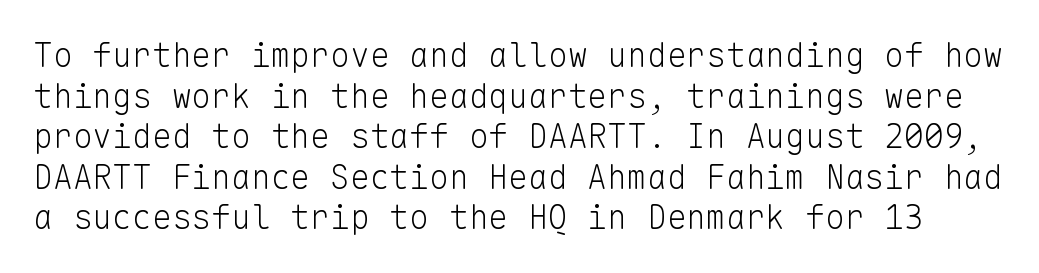
The image shows 33 px light sans-serif type, upright, monospaced; set line spacing 1.23x, normal letter spacing, not underlined; low stroke contrast and a medium x-height.
